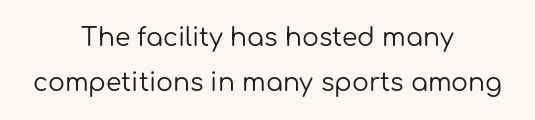
Q: Is the text bold? A: No.
Q: Is the text italic (slanted)? A: No, it is upright.
Q: Is the text underlined? A: No.
Q: How is the paragraph aligned? A: Centered.
Q: Is the spacing between letters normal or unusually wide? A: Normal.
